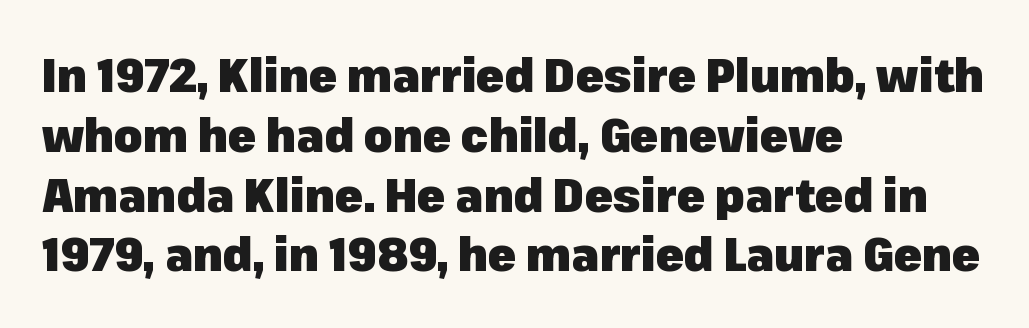
The image shows 46 px heavy sans-serif type, upright; set left-aligned, normal line spacing (1.3x), normal letter spacing, not underlined; low stroke contrast and a medium x-height.
